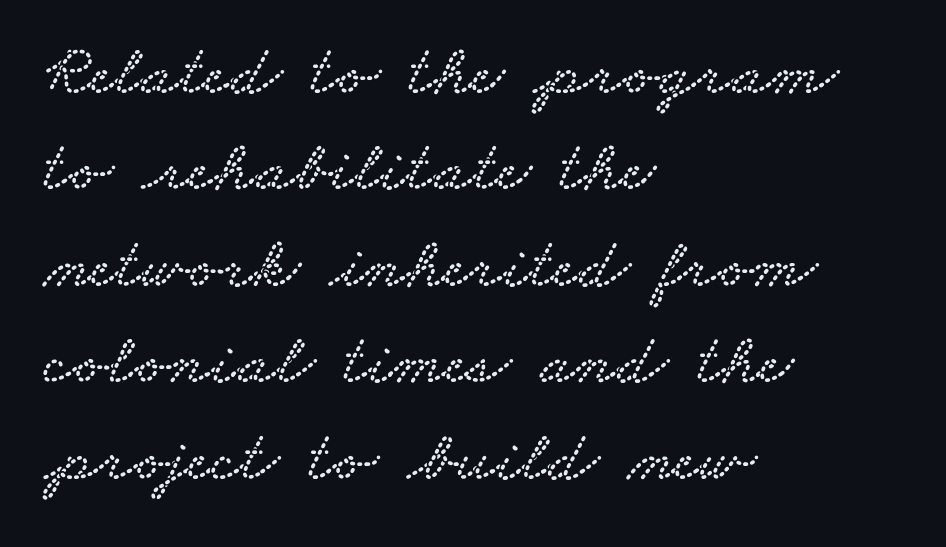
Words float on clear page, feet unadorned. A typesetter would call this proportional, since set widths differ per character. Serif or sans? Serif — the stroke terminals have little feet. Honestly, the row spacing looks completely unremarkable. The paragraph shown leans on its left margin.
